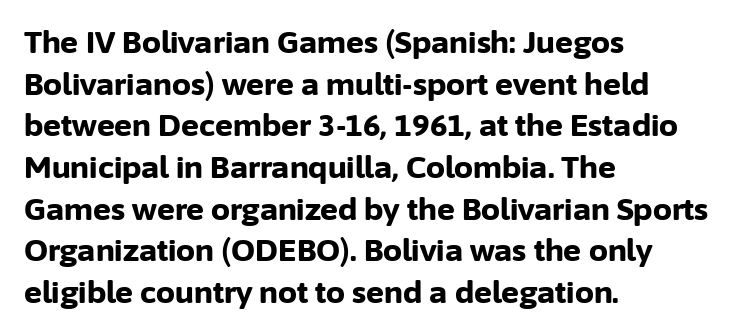
Q: Is the text bold? A: Yes.
Q: Is the text italic (slanted)? A: No, it is upright.
Q: Is the typeface a serif or a sans-serif typeface? A: Sans-serif.
Q: Is the text underlined? A: No.
Q: How is the paragraph aligned? A: Left-aligned.
Q: Is the spacing between letters normal or unusually wide? A: Normal.
Q: Is the spacing between lines tight, normal or loose? A: Normal.
Q: Width (condensed, normal, or wide)? A: Normal.
Q: Stroke contrast? A: Low.
Q: x-height? A: Medium.
Q: Monospaced? A: No.
